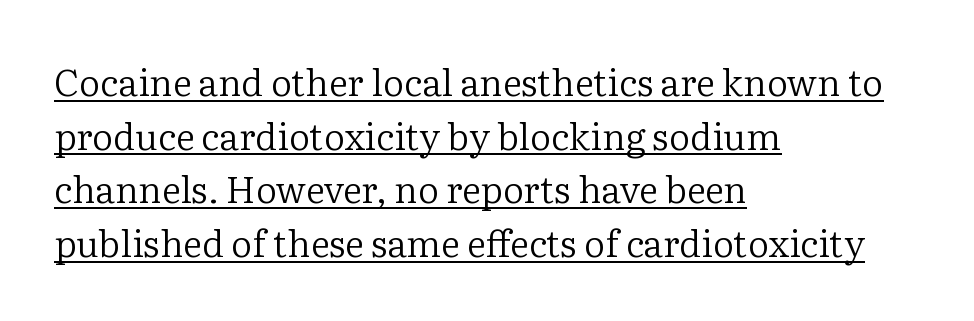
Emphasis is given by a line drawn under the lettering. Character widths vary here, with narrow letters taking less room than wide ones. Type style note: has serifs. Regular leading. In terms of posture, this sample is upright.
